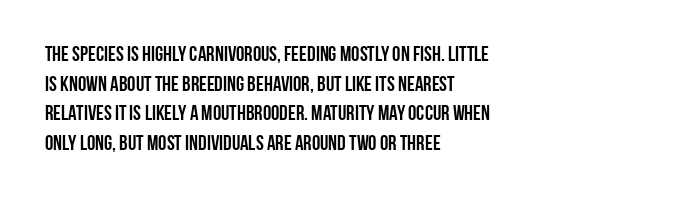
Caption: standard tracking, unaltered. Only glyphs here, with clear space below each row. The line-height multiplier appears to be the usual default. The typography opts for an upright posture over an oblique one. A student would call this left alignment; a typographer would say flush left, rag right.
